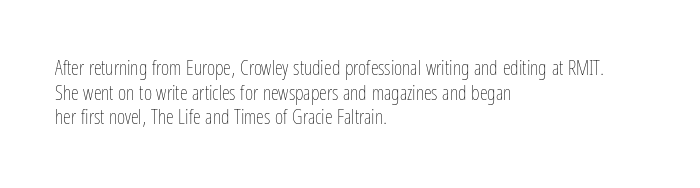
Q: Is the text bold? A: No.
Q: Is the text italic (slanted)? A: No, it is upright.
Q: Is the text underlined? A: No.
Q: How is the paragraph aligned? A: Left-aligned.
Q: Is the spacing between letters normal or unusually wide? A: Normal.
